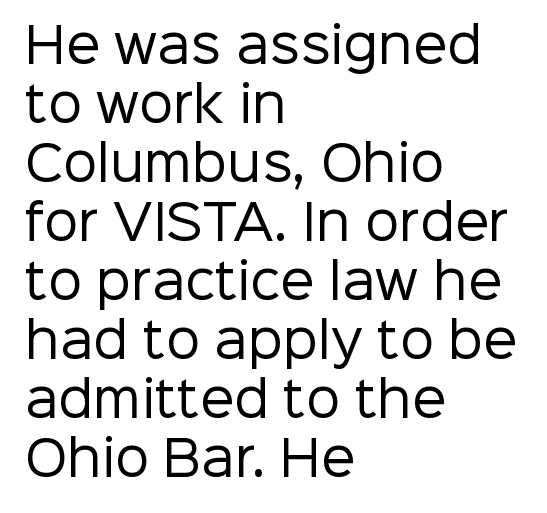
{"serif": "no", "italic": "no", "bold": "no", "weight": "regular", "width": "normal", "stroke_contrast": "low", "x_height": "medium", "monospaced": "no", "underline": "no", "align": "left", "line_spacing_ratio": 1.23, "letter_spacing": "normal", "letter_spacing_em": 0.0, "glyph_px": 48}
